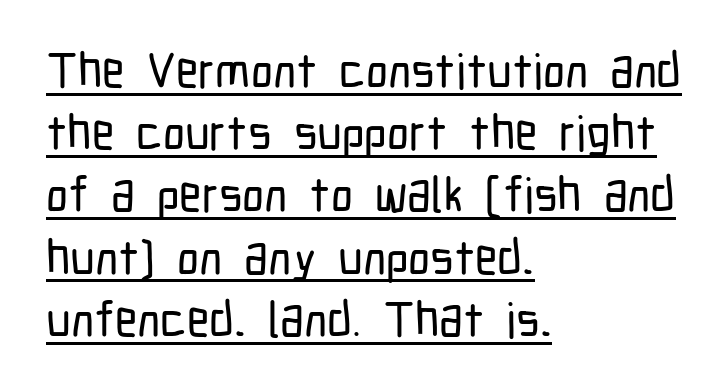
The image shows 49 px condensed sans-serif type, upright; set left-aligned, normal line spacing (1.27x), normal letter spacing, underlined; low stroke contrast and a medium x-height.
